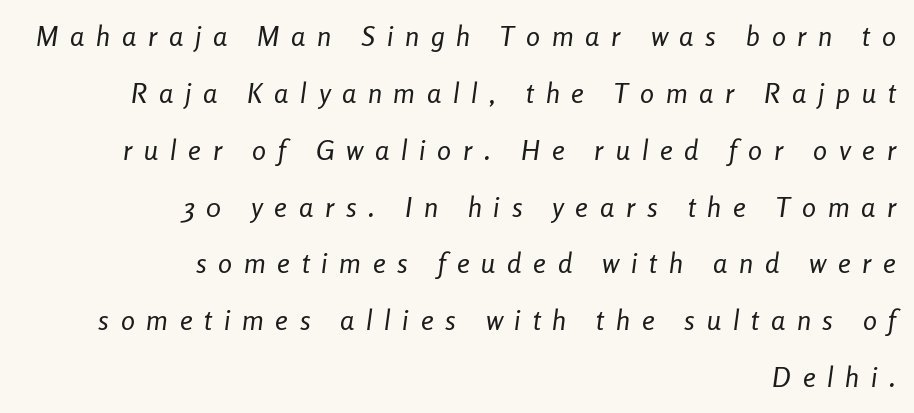
The image shows 28 px regular-weight, condensed type, italic (leaning right); set right-aligned, loose line spacing (2.03x), unusually wide letter spacing (+0.42 em), not underlined; low stroke contrast and a medium x-height.
